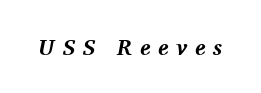
{"italic": "yes", "lean": "right", "slant_degrees": 11, "bold": "yes", "underline": "no", "letter_spacing": "wide", "letter_spacing_em": 0.35, "glyph_px": 22}
